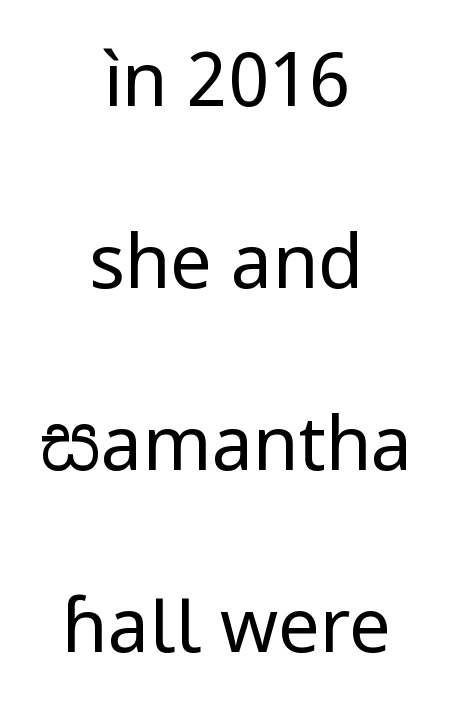
{"serif": "no", "italic": "no", "bold": "no", "weight": "regular", "width": "normal", "stroke_contrast": "low", "x_height": "medium", "monospaced": "no", "underline": "no", "align": "center", "line_spacing": "loose", "line_spacing_ratio": 2.46, "letter_spacing": "normal", "letter_spacing_em": 0.0, "glyph_px": 74}
